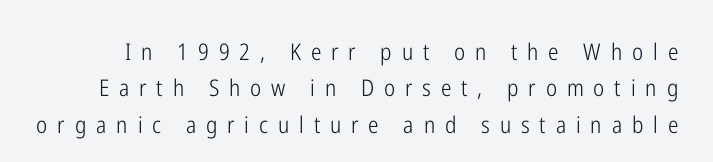
Q: Is the text bold? A: No.
Q: Is the text italic (slanted)? A: No, it is upright.
Q: Is the text underlined? A: No.
Q: Is the spacing between letters normal or unusually wide? A: Unusually wide.
Q: Is the spacing between lines tight, normal or loose? A: Normal.
